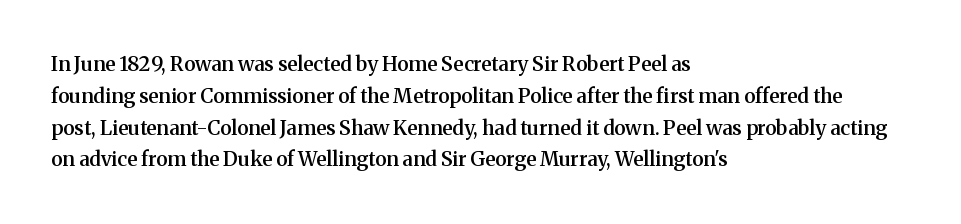
{"italic": "no", "bold": "semi", "underline": "no", "align": "left", "line_spacing": "normal", "line_spacing_ratio": 1.59, "letter_spacing": "normal", "letter_spacing_em": 0.0, "glyph_px": 20}
